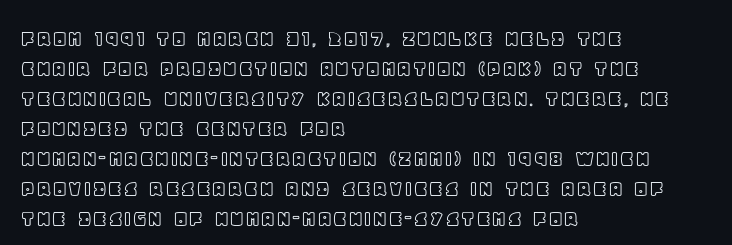
Italic? Not at all — the glyphs are vertical. Only glyphs here, with clear space below each row. Does the copy run flush right? No — it runs flush left. The letters sit at their default tracking, neither squeezed nor spread.
